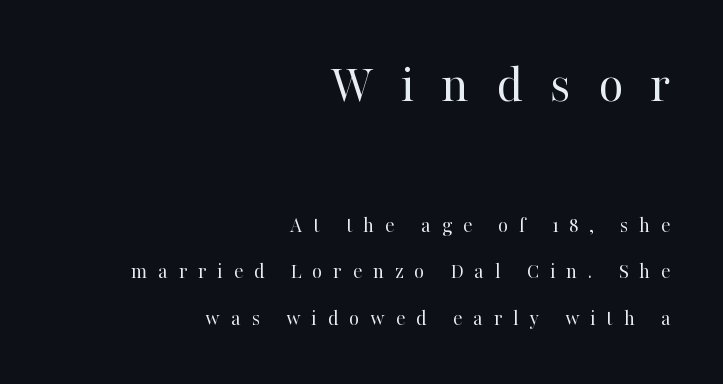
Of the two passages, the one on top uses the larger point size. The strip under each line holds only bare page. Is the block centered? No — it sits flush against the right margin. A typesetter would call this leading open, well beyond the default. This sample uses an upright cut, with every glyph sitting square on the baseline. Caption: face not bold, strokes unweighted.
